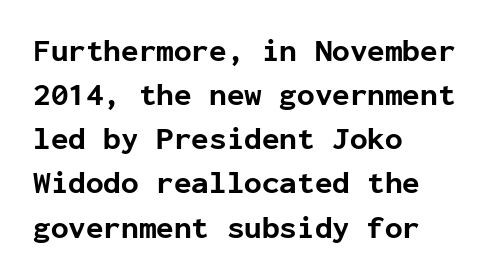
The image shows 32 px bold sans-serif type, upright, monospaced; set left-aligned, normal line spacing (1.38x), normal letter spacing, not underlined; low stroke contrast and a medium x-height.
